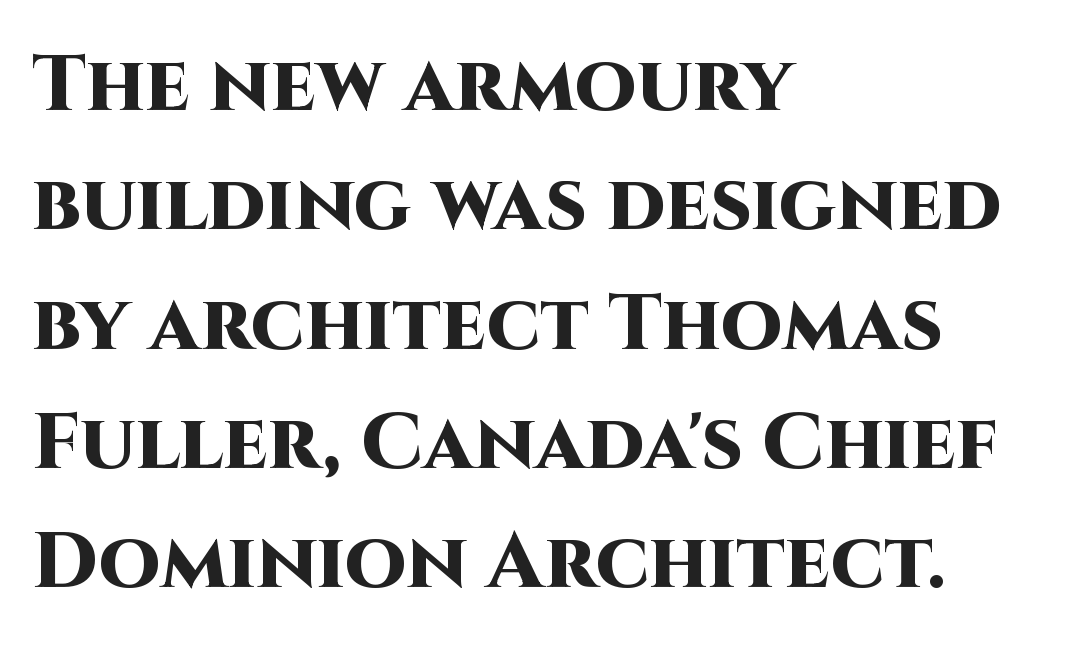
{"serif": "no", "italic": "no", "bold": "yes", "weight": "heavy", "width": "normal", "stroke_contrast": "high", "x_height": "large", "monospaced": "no", "underline": "no", "align": "left", "line_spacing": "normal", "line_spacing_ratio": 1.51, "letter_spacing": "normal", "letter_spacing_em": 0.0, "glyph_px": 79}
